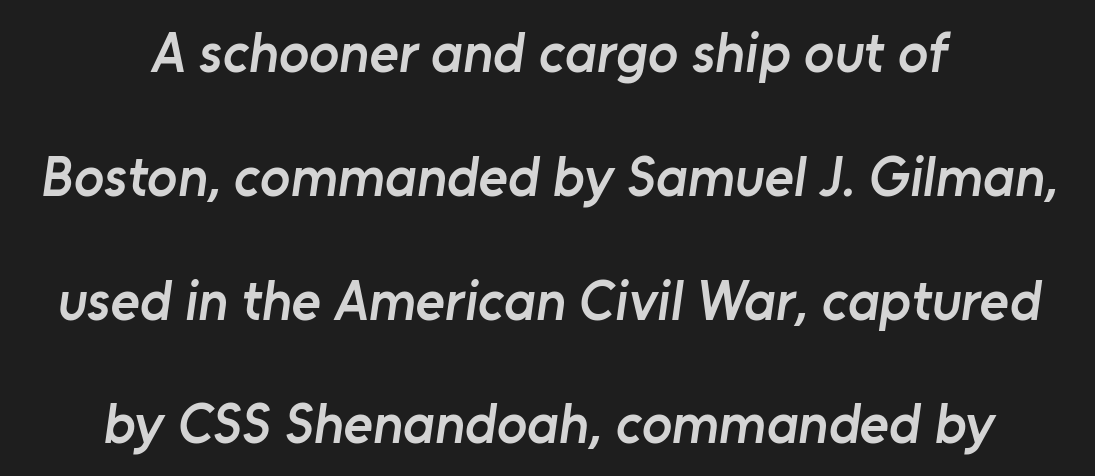
{"serif": "no", "bold": "semi", "weight": "semibold", "width": "normal", "stroke_contrast": "low", "x_height": "medium", "monospaced": "no", "underline": "no", "align": "center", "line_spacing": "loose", "line_spacing_ratio": 2.21, "letter_spacing": "normal", "letter_spacing_em": 0.0, "glyph_px": 56}
